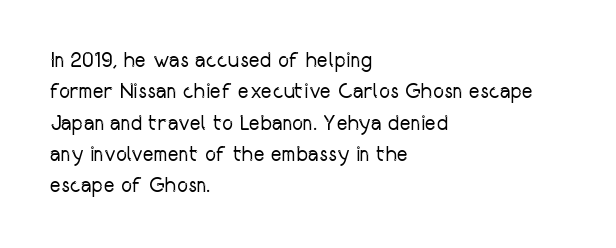
The image shows 21 px text type, upright; set left-aligned, normal line spacing (1.49x), normal letter spacing, not underlined.
